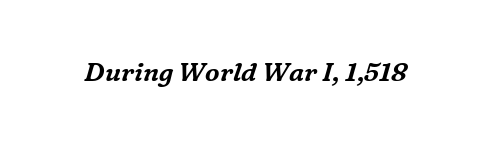
The image shows 26 px text type, italic (leaning right); set normal letter spacing, not underlined.
